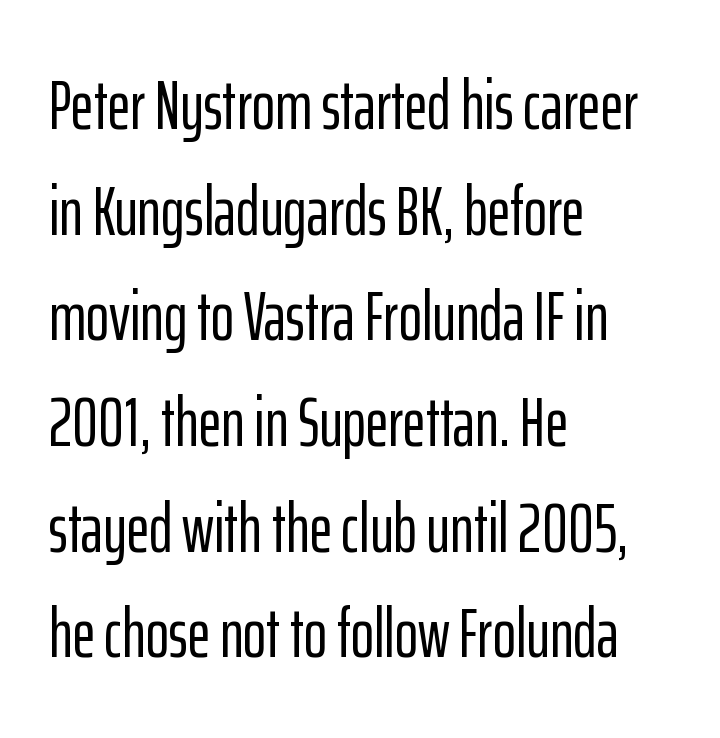
Line starts are locked; line ends wander. Each row of text sits above clean, open space. The line texture is even and compact thanks to regular tracking. Each new line begins a customary step beneath the previous one. This is sans-serif lettering, the kind often seen on screens and signage.
